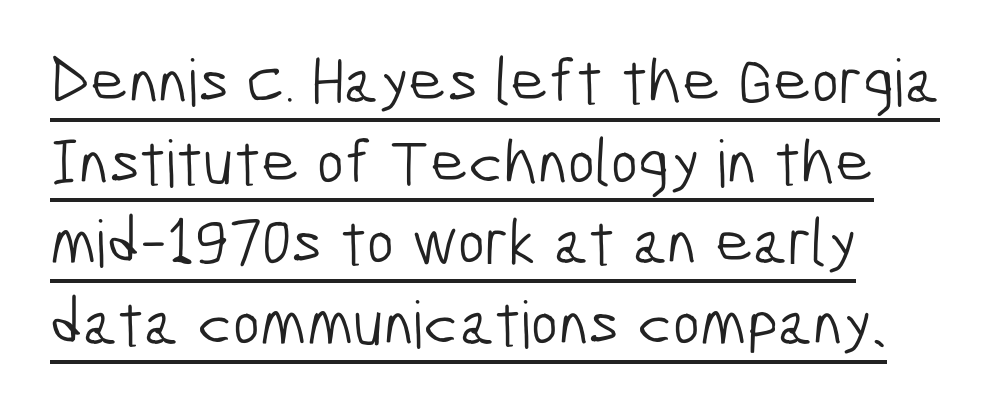
This sample has the flowing, uneven cadence of proportional lettering. The face looks like a standard text weight, possibly lighter. The paragraph has a hard left edge and a soft right edge. How are the letters spaced? Ordinarily, with no added tracking. This sample uses a sans-serif face.
